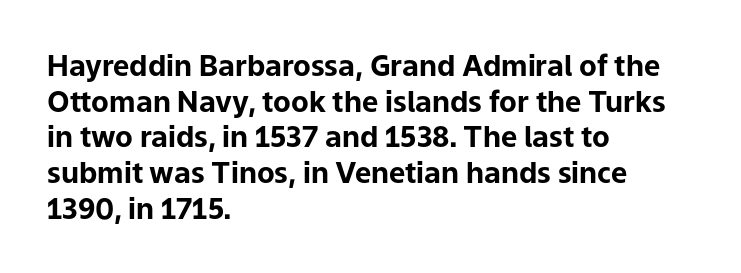
The space directly below the letters is spotless. Students, note that the glyphs here touch the page at normal intervals. On the weight axis this lands at bold, roughly 700. Character widths vary here, with narrow letters taking less room than wide ones. The typography opts for an upright posture over an oblique one. The typesetter chose a ragged-right arrangement here.
